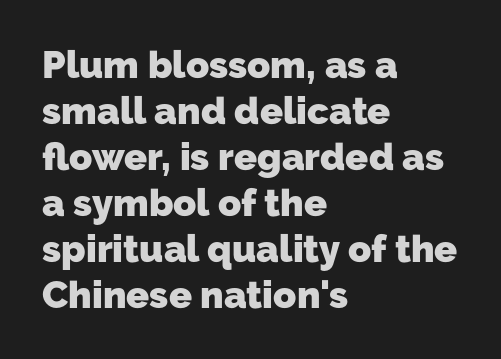
Q: Is the text bold? A: Yes.
Q: Is the typeface a serif or a sans-serif typeface? A: Sans-serif.
Q: Is the text underlined? A: No.
Q: How is the paragraph aligned? A: Left-aligned.
Q: Is the spacing between letters normal or unusually wide? A: Normal.
Q: Width (condensed, normal, or wide)? A: Normal.
Q: Stroke contrast? A: Low.
Q: x-height? A: Medium.
Q: Monospaced? A: No.
